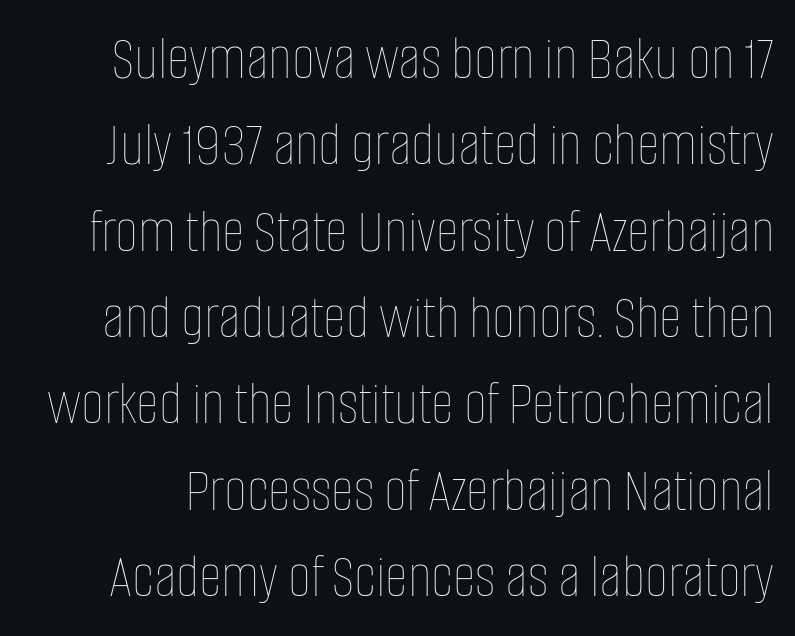
{"italic": "no", "bold": "no", "weight": "thin", "width": "condensed", "stroke_contrast": "low", "x_height": "large", "monospaced": "no", "underline": "no", "line_spacing": "normal", "line_spacing_ratio": 1.37, "letter_spacing": "normal", "letter_spacing_em": 0.0, "glyph_px": 63}
